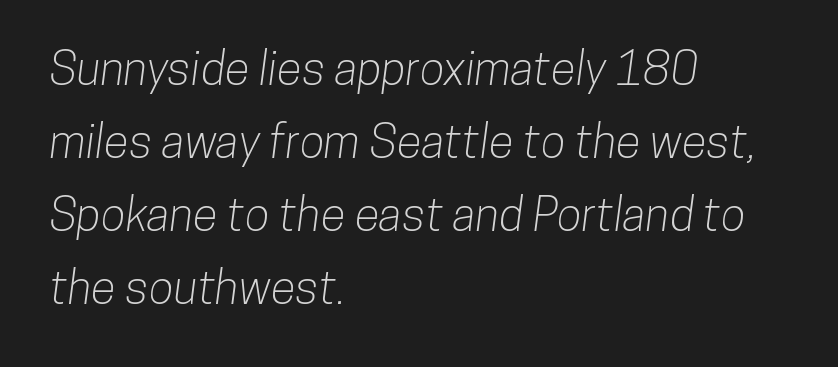
{"serif": "no", "width": "condensed", "stroke_contrast": "low", "x_height": "medium", "monospaced": "no", "underline": "no", "align": "left", "line_spacing": "normal", "line_spacing_ratio": 1.59, "letter_spacing": "normal", "letter_spacing_em": 0.0, "glyph_px": 46}
